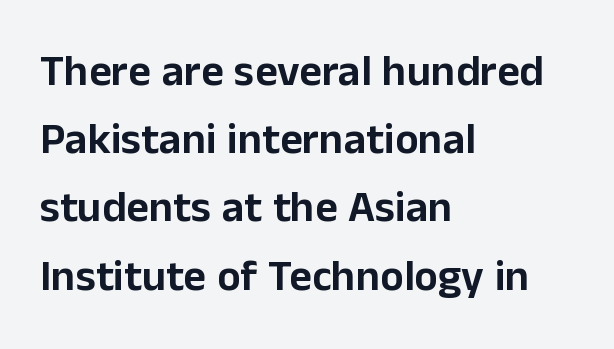
The image shows 44 px sans-serif type, upright; set left-aligned, normal line spacing (1.55x), normal letter spacing, not underlined; low stroke contrast and a medium x-height.
